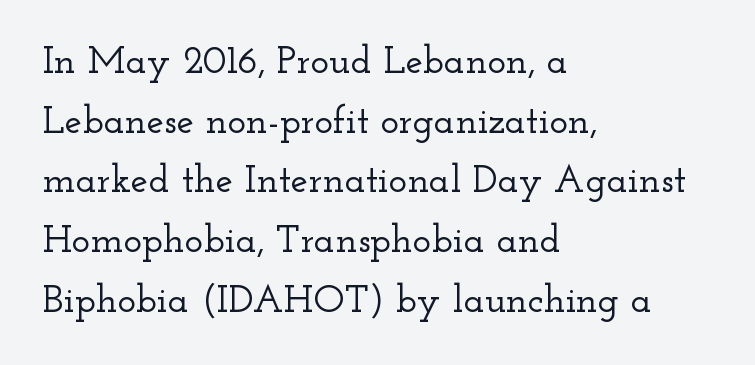
The image shows 39 px wide serif type, upright; set left-aligned, normal line spacing (1.53x), normal letter spacing, not underlined; low stroke contrast and a small x-height.
